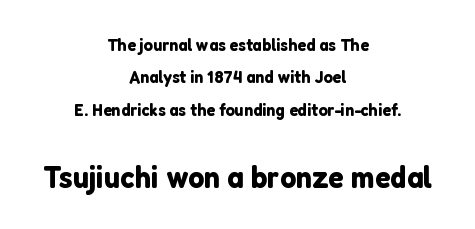
{"serif": "no", "italic": "no", "width": "normal", "stroke_contrast": "low", "x_height": "medium", "monospaced": "no", "underline": "no", "align": "center", "line_spacing_ratio": 1.8, "letter_spacing": "normal", "letter_spacing_em": 0.0, "larger_block": "second", "size_ratio": 1.78, "glyph_px": 32}
